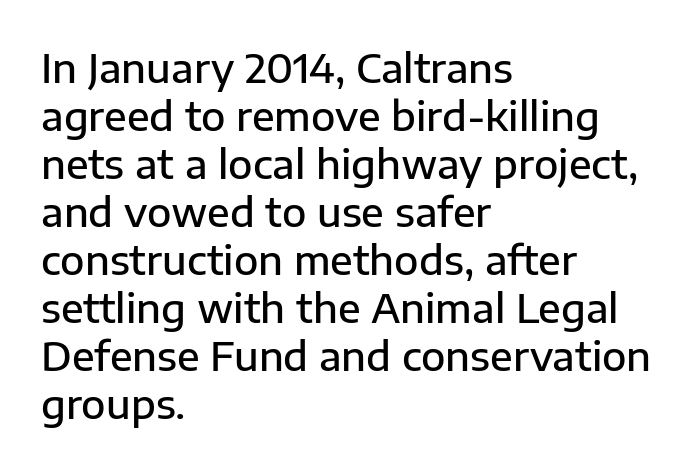
Q: Is the text bold? A: Semi-bold.
Q: Is the text italic (slanted)? A: No, it is upright.
Q: Is the typeface a serif or a sans-serif typeface? A: Sans-serif.
Q: Is the text underlined? A: No.
Q: How is the paragraph aligned? A: Left-aligned.
Q: Is the spacing between letters normal or unusually wide? A: Normal.
Q: Width (condensed, normal, or wide)? A: Normal.
Q: Stroke contrast? A: Low.
Q: x-height? A: Medium.
Q: Monospaced? A: No.
